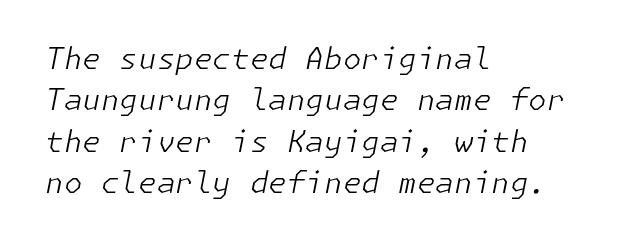
{"italic": "yes", "lean": "right", "slant_degrees": 11, "bold": "no", "weight": "light", "width": "normal", "stroke_contrast": "low", "x_height": "medium", "underline": "no", "align": "left", "line_spacing": "normal", "line_spacing_ratio": 1.38, "letter_spacing": "normal", "letter_spacing_em": 0.0, "glyph_px": 30}
